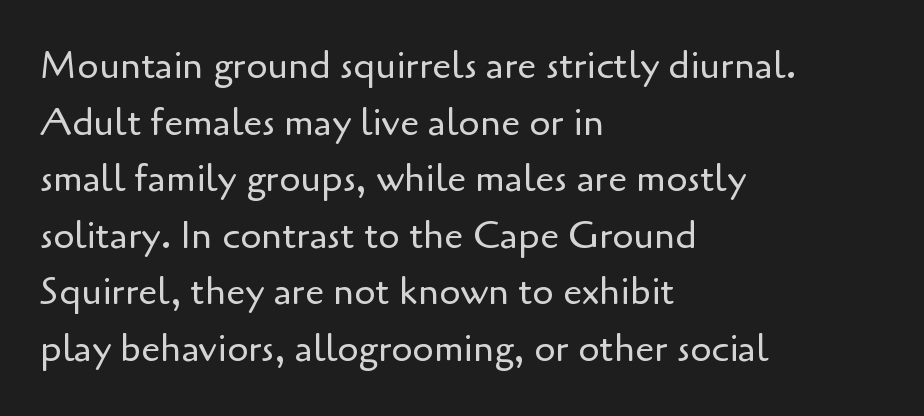
The image shows 38 px regular-weight sans-serif type, upright; set left-aligned, normal line spacing (1.49x), normal letter spacing, not underlined; low stroke contrast and a small x-height.
